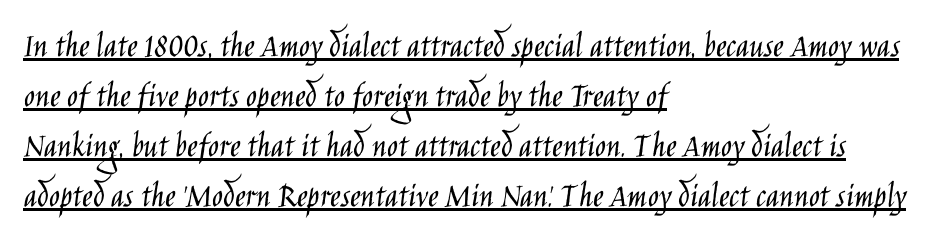
The image shows 36 px light, condensed sans-serif type; set left-aligned, normal line spacing (1.39x), normal letter spacing, underlined; low stroke contrast and a large x-height.
